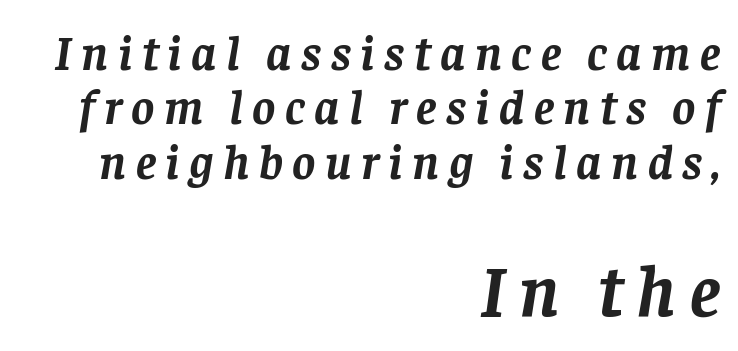
The image shows 73 px semibold serif type, italic (leaning right); set right-aligned, tight line spacing (1.11x), not underlined; the second (bottom) block is 1.49x larger; low stroke contrast and a large x-height.
